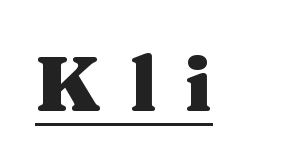
Q: Is the text bold? A: Yes.
Q: Is the text italic (slanted)? A: No, it is upright.
Q: Is the typeface a serif or a sans-serif typeface? A: Serif.
Q: Is the text underlined? A: Yes.
Q: Is the spacing between letters normal or unusually wide? A: Unusually wide.
Q: Width (condensed, normal, or wide)? A: Wide.
Q: Stroke contrast? A: Medium.
Q: x-height? A: Medium.
Q: Monospaced? A: No.
